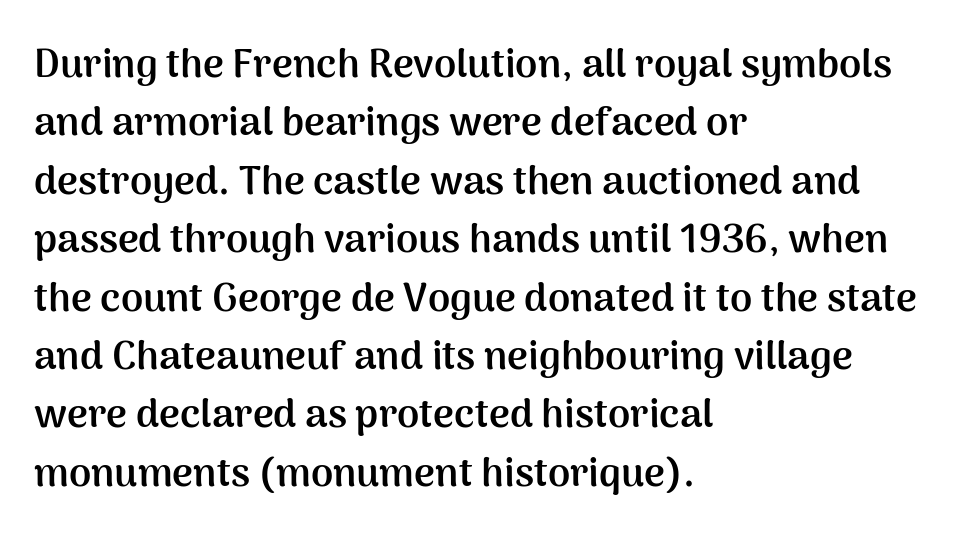
{"serif": "no", "italic": "no", "bold": "yes", "weight": "semibold", "width": "normal", "stroke_contrast": "medium", "x_height": "medium", "monospaced": "no", "underline": "no", "align": "left", "line_spacing": "normal", "line_spacing_ratio": 1.46, "letter_spacing": "normal", "letter_spacing_em": 0.0, "glyph_px": 40}
